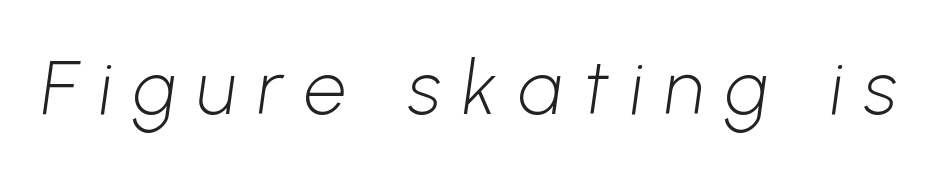
{"serif": "no", "bold": "no", "weight": "light", "width": "normal", "stroke_contrast": "low", "x_height": "medium", "monospaced": "no", "underline": "no", "letter_spacing": "wide", "letter_spacing_em": 0.29, "glyph_px": 75}
